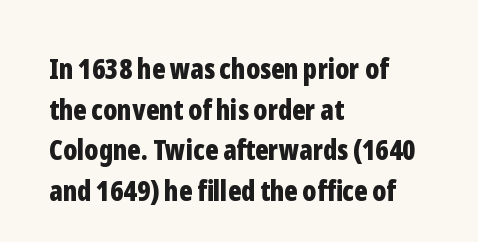
Q: Is the text bold? A: Yes.
Q: Is the text italic (slanted)? A: No, it is upright.
Q: Is the typeface a serif or a sans-serif typeface? A: Sans-serif.
Q: Is the text underlined? A: No.
Q: How is the paragraph aligned? A: Left-aligned.
Q: Is the spacing between letters normal or unusually wide? A: Normal.
Q: Is the spacing between lines tight, normal or loose? A: Normal.
Q: Width (condensed, normal, or wide)? A: Condensed.
Q: Stroke contrast? A: Low.
Q: x-height? A: Medium.
Q: Monospaced? A: No.
